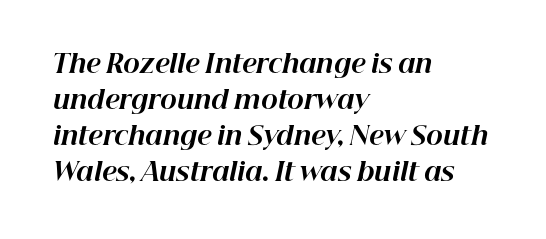
Q: Is the text bold? A: Yes.
Q: Is the text italic (slanted)? A: Yes, it leans right by about 12 degrees.
Q: Is the text underlined? A: No.
Q: How is the paragraph aligned? A: Left-aligned.
Q: Is the spacing between letters normal or unusually wide? A: Normal.
Q: Is the spacing between lines tight, normal or loose? A: Normal.
